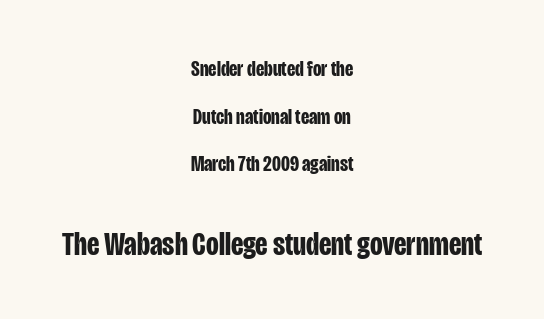
The image shows 33 px bold, condensed sans-serif type, upright; set centered, loose line spacing (2.16x), normal letter spacing, not underlined; the second (bottom) block is 1.5x larger; low stroke contrast and a large x-height.
